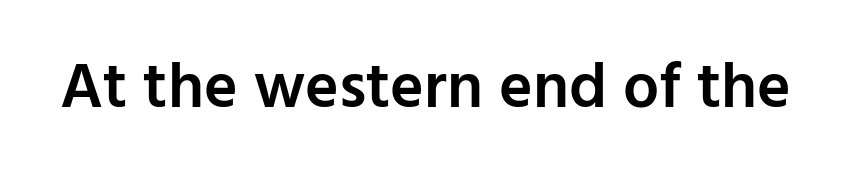
{"serif": "no", "italic": "no", "bold": "semi", "weight": "semibold", "width": "normal", "stroke_contrast": "low", "x_height": "medium", "monospaced": "no", "underline": "no", "letter_spacing": "normal", "letter_spacing_em": 0.0, "glyph_px": 64}
